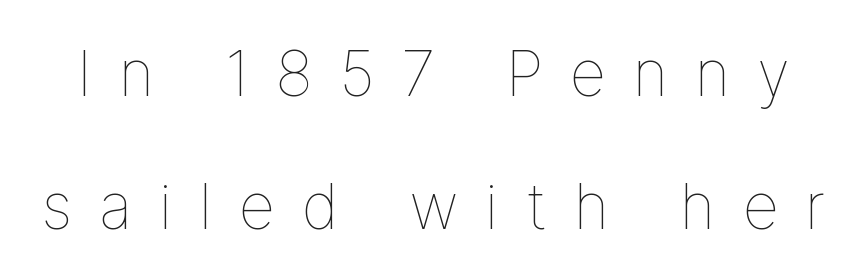
{"italic": "no", "bold": "no", "weight": "thin", "width": "normal", "stroke_contrast": "low", "x_height": "medium", "monospaced": "no", "underline": "no", "line_spacing": "loose", "line_spacing_ratio": 2.11, "letter_spacing": "wide", "letter_spacing_em": 0.42, "glyph_px": 63}
